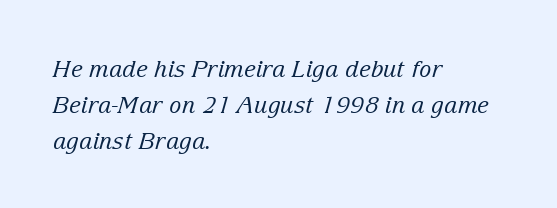
Q: Is the text bold? A: No.
Q: Is the text italic (slanted)? A: Yes, it leans right by about 15 degrees.
Q: Is the text underlined? A: No.
Q: How is the paragraph aligned? A: Left-aligned.
Q: Is the spacing between letters normal or unusually wide? A: Normal.
Q: Is the spacing between lines tight, normal or loose? A: Normal.
